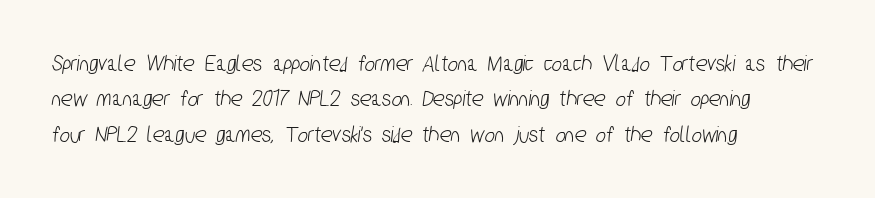
The space between consecutive lines is moderate. Beneath every word, the page is bare. Does extra space separate the letters? No, they use regular spacing. Each line starts at the same left margin while the right side varies.
